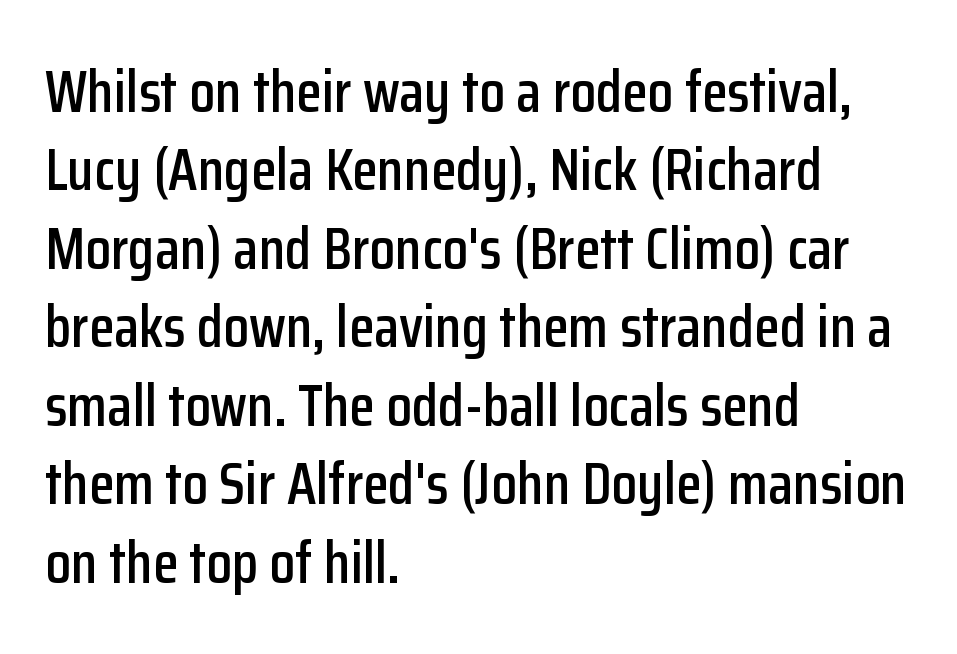
Unlike italic type, these characters show no tilt at all. A clean baseline with only descenders dipping below it. Quick note: interline space is typical. These lines are rendered in a variable-pitch font.
